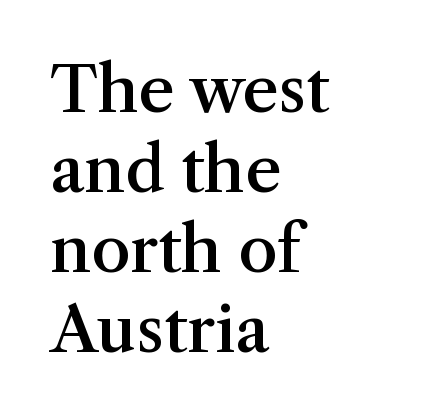
Q: Is the text bold? A: Semi-bold.
Q: Is the text italic (slanted)? A: No, it is upright.
Q: Is the typeface a serif or a sans-serif typeface? A: Serif.
Q: Is the text underlined? A: No.
Q: How is the paragraph aligned? A: Left-aligned.
Q: Is the spacing between letters normal or unusually wide? A: Normal.
Q: Is the spacing between lines tight, normal or loose? A: Normal.
Q: Width (condensed, normal, or wide)? A: Normal.
Q: Stroke contrast? A: Medium.
Q: x-height? A: Medium.
Q: Monospaced? A: No.
